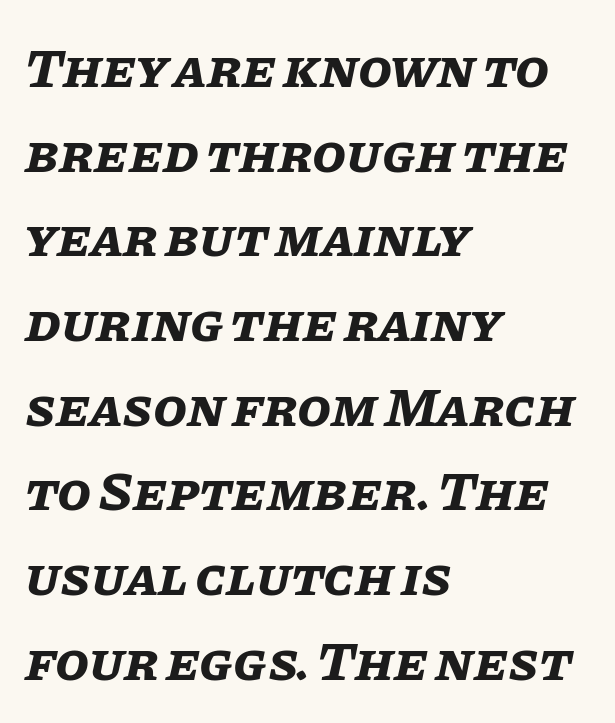
{"italic": "yes", "lean": "right", "slant_degrees": 11, "bold": "yes", "weight": "bold", "width": "normal", "stroke_contrast": "low", "x_height": "large", "monospaced": "no", "underline": "no", "align": "left", "line_spacing": "normal", "line_spacing_ratio": 1.54, "letter_spacing": "normal", "letter_spacing_em": 0.0, "glyph_px": 55}
